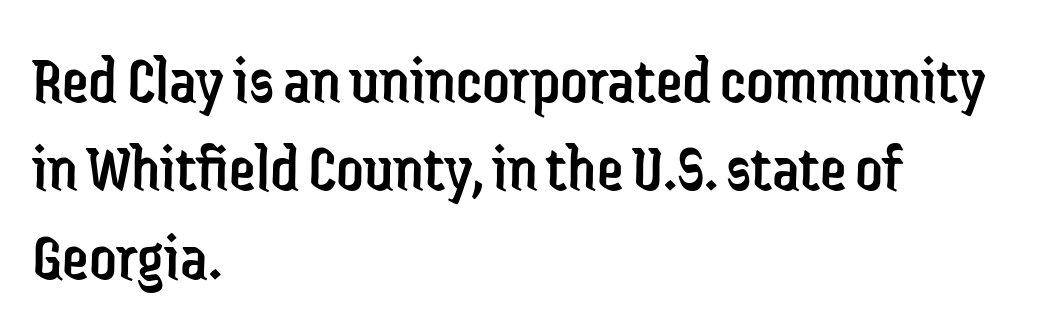
Q: Is the text bold? A: No.
Q: Is the text italic (slanted)? A: No, it is upright.
Q: Is the typeface a serif or a sans-serif typeface? A: Sans-serif.
Q: Is the text underlined? A: No.
Q: How is the paragraph aligned? A: Left-aligned.
Q: Is the spacing between letters normal or unusually wide? A: Normal.
Q: Is the spacing between lines tight, normal or loose? A: Normal.
Q: Width (condensed, normal, or wide)? A: Condensed.
Q: Stroke contrast? A: Low.
Q: x-height? A: Medium.
Q: Monospaced? A: No.
